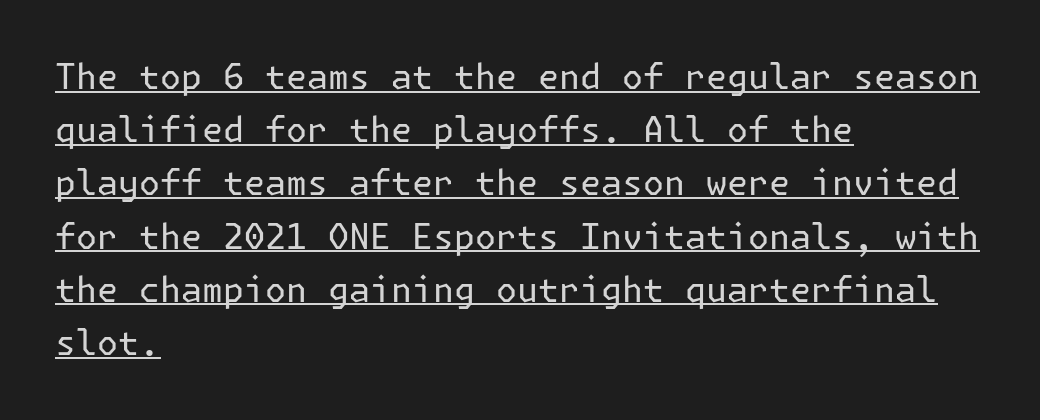
The image shows 35 px regular-weight sans-serif type, upright; set left-aligned, normal line spacing (1.52x), normal letter spacing, underlined; low stroke contrast and a medium x-height.
